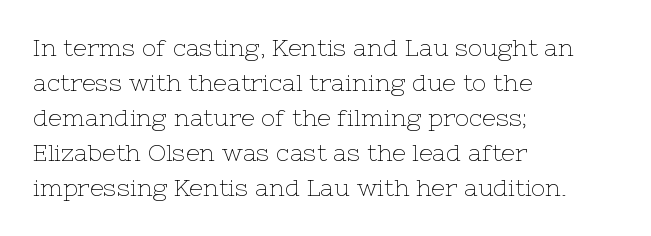
The image shows 24 px text type, upright; set left-aligned, normal line spacing (1.46x), normal letter spacing, not underlined.
